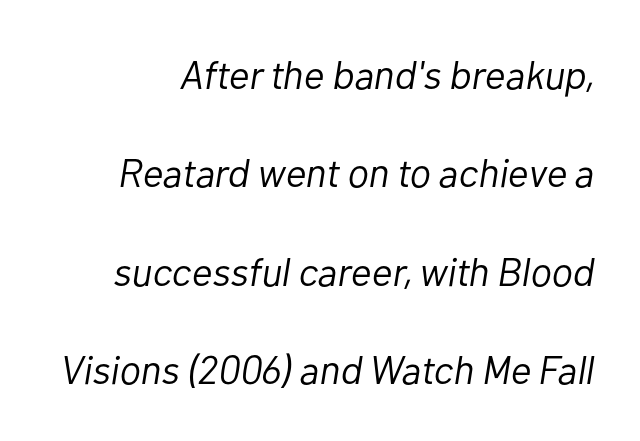
The image shows 40 px light type, italic (leaning right); set loose line spacing (2.46x), normal letter spacing, not underlined; low stroke contrast and a medium x-height.
